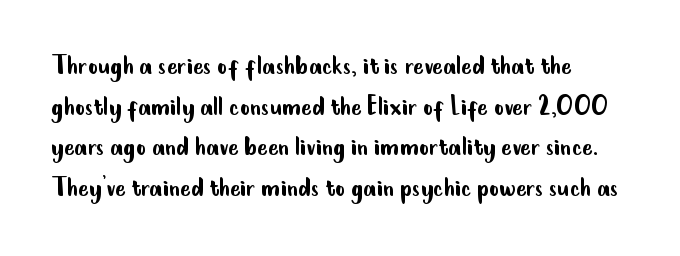
{"serif": "no", "italic": "no", "bold": "no", "weight": "regular", "width": "condensed", "stroke_contrast": "low", "x_height": "small", "monospaced": "no", "underline": "no", "align": "left", "line_spacing": "normal", "line_spacing_ratio": 1.31, "letter_spacing": "normal", "letter_spacing_em": 0.0, "glyph_px": 31}
